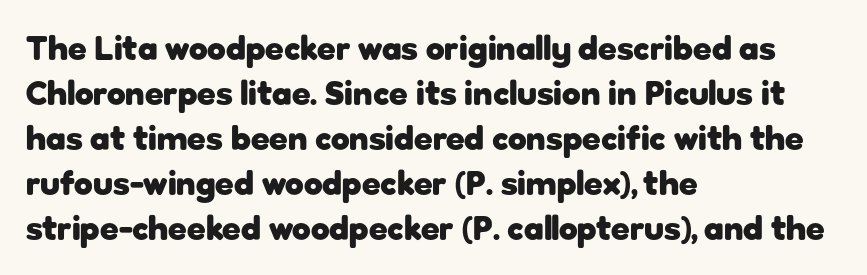
Q: Is the text bold? A: Yes.
Q: Is the text italic (slanted)? A: No, it is upright.
Q: Is the typeface a serif or a sans-serif typeface? A: Sans-serif.
Q: Is the text underlined? A: No.
Q: How is the paragraph aligned? A: Left-aligned.
Q: Is the spacing between letters normal or unusually wide? A: Normal.
Q: Is the spacing between lines tight, normal or loose? A: Normal.
Q: Width (condensed, normal, or wide)? A: Normal.
Q: Stroke contrast? A: Low.
Q: x-height? A: Medium.
Q: Monospaced? A: No.
